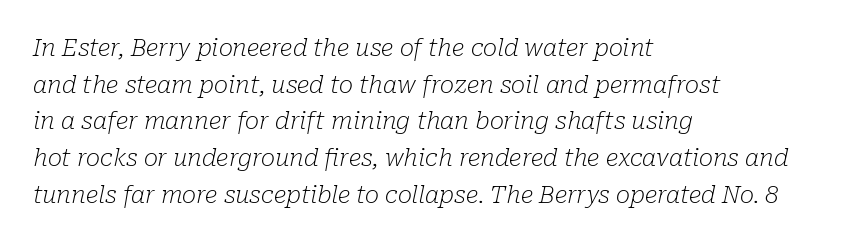
Visually the block forms a straight wall on the left and a jagged coastline on the right. Slant detected: the letters are inclined. This is not heavy type; no bold has been used. Notice how descenders clear the ascenders below comfortably — that's standard leading. Letter spacing: default. Plain, unruled lines of type.
